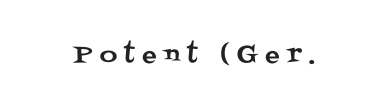
{"italic": "no", "underline": "no", "letter_spacing": "wide", "letter_spacing_em": 0.32, "glyph_px": 24}
